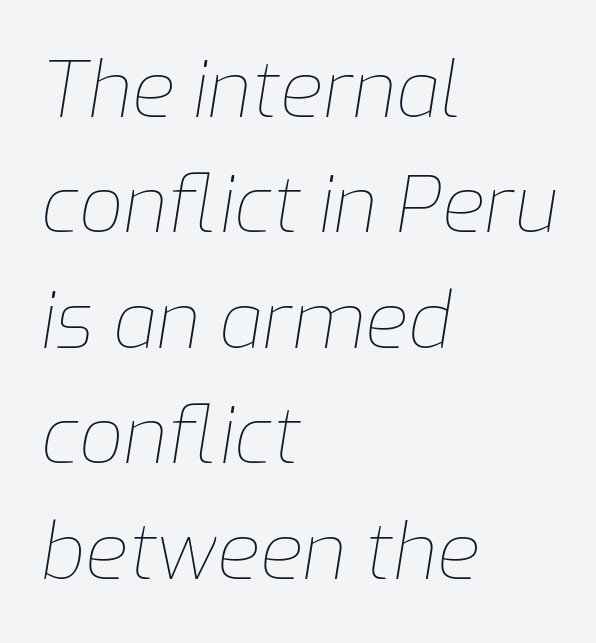
The string is rendered with underlining switched off. Character widths vary here, with narrow letters taking less room than wide ones. Quick note: italic. This sample uses plain, unmodified letter spacing.
